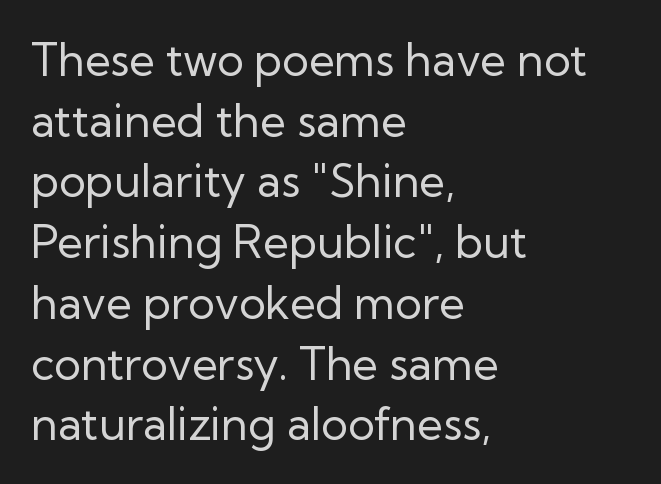
The image shows 45 px regular-weight sans-serif type, upright; set left-aligned, normal line spacing (1.35x), normal letter spacing, not underlined; low stroke contrast and a medium x-height.
